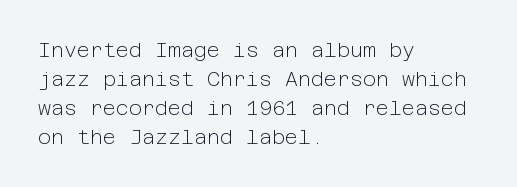
Q: Is the text bold? A: No.
Q: Is the text italic (slanted)? A: No, it is upright.
Q: Is the text underlined? A: No.
Q: How is the paragraph aligned? A: Left-aligned.
Q: Is the spacing between letters normal or unusually wide? A: Normal.
Q: Is the spacing between lines tight, normal or loose? A: Normal.
